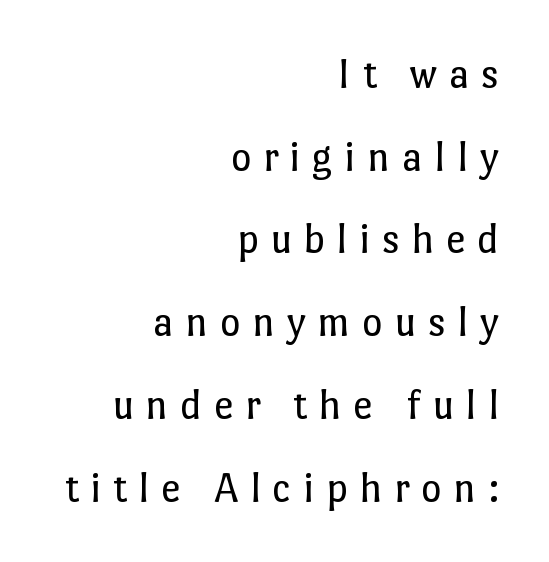
The image shows 44 px regular-weight type, upright; set right-aligned, line spacing 1.88x, unusually wide letter spacing (+0.26 em), not underlined; low stroke contrast and a medium x-height.
